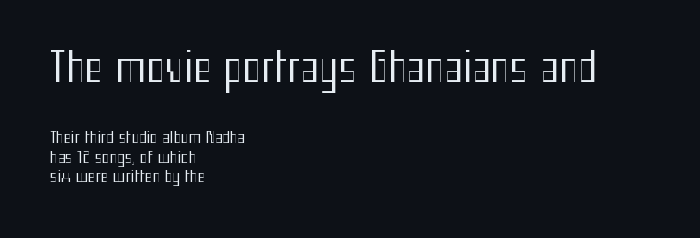
{"serif": "no", "italic": "no", "bold": "no", "weight": "regular", "width": "condensed", "stroke_contrast": "medium", "x_height": "medium", "monospaced": "no", "underline": "no", "align": "left", "line_spacing_ratio": 1.21, "letter_spacing": "normal", "letter_spacing_em": 0.0, "larger_block": "first", "size_ratio": 2.5, "glyph_px": 40}
